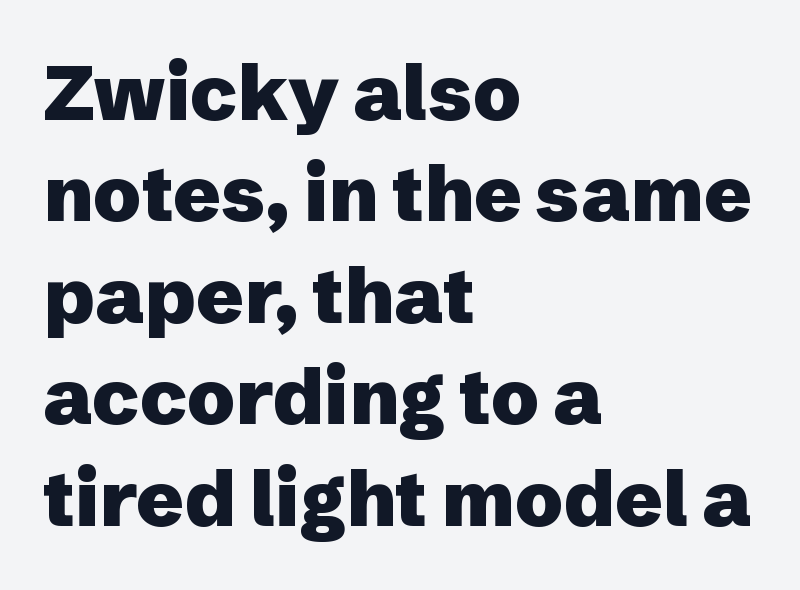
{"serif": "no", "italic": "no", "bold": "yes", "weight": "heavy", "width": "normal", "stroke_contrast": "low", "x_height": "medium", "monospaced": "no", "underline": "no", "align": "left", "line_spacing": "normal", "line_spacing_ratio": 1.3, "letter_spacing": "normal", "letter_spacing_em": 0.0, "glyph_px": 78}
